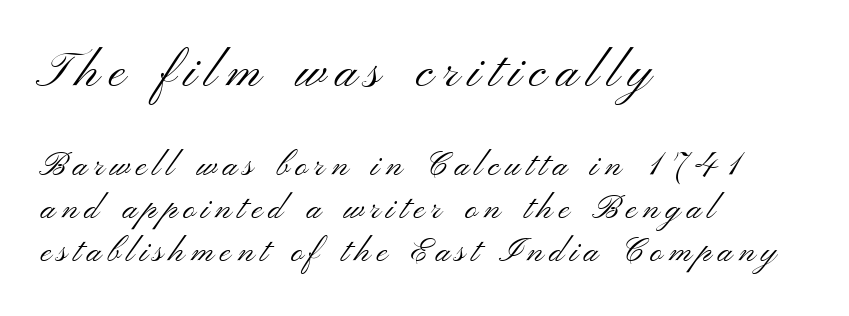
{"serif": "no", "bold": "no", "weight": "light", "width": "wide", "stroke_contrast": "medium", "x_height": "small", "monospaced": "no", "underline": "no", "align": "left", "line_spacing": "normal", "line_spacing_ratio": 1.29, "larger_block": "first", "size_ratio": 1.52, "glyph_px": 50}
